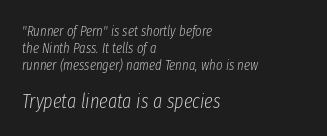
The designer gave the closing block more size than the opening block. Compared with ordinary roman type, these characters are visibly tilted. A bare baseline throughout the passage. The strokes carry an ordinary text weight at most. The typesetter chose a ragged-right arrangement here. No extra tracking has been applied to these lines.
